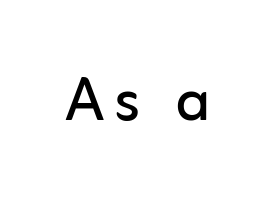
Heaviness? Minimal to ordinary, like unemphasized prose. A typesetter would call this proportional, since set widths differ per character. Has an underline been added? It has not. You can tell from the bare stems that sans-serif type was used. The font's upright variant was chosen for this text.
